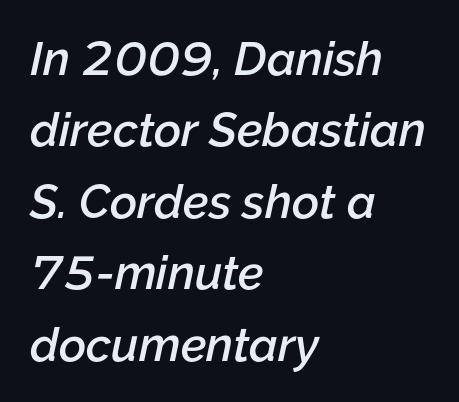
Regarding leading, the lines here are spaced in the standard way. Character widths vary here, with narrow letters taking less room than wide ones. Does the lettering tilt? It does — this is italic. Spacing between characters is what you'd get straight out of the box.
